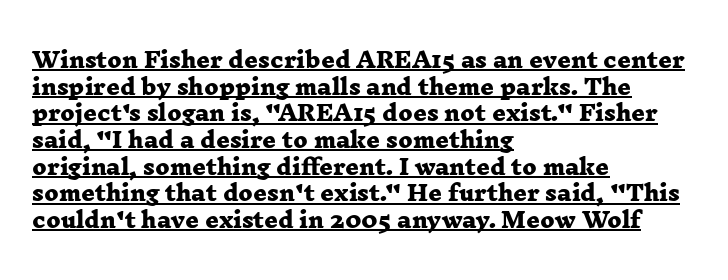
Q: Is the text bold? A: Yes.
Q: Is the text underlined? A: Yes.
Q: How is the paragraph aligned? A: Left-aligned.
Q: Is the spacing between letters normal or unusually wide? A: Normal.
Q: Is the spacing between lines tight, normal or loose? A: Normal.
